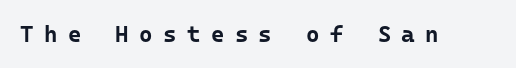
The image shows 23 px bold type, upright; set unusually wide letter spacing (+0.45 em), not underlined.
